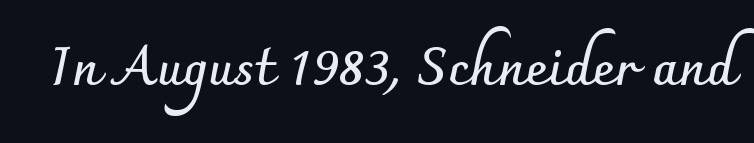
{"serif": "no", "bold": "yes", "weight": "semibold", "width": "normal", "stroke_contrast": "low", "x_height": "small", "monospaced": "no", "underline": "no", "letter_spacing": "normal", "letter_spacing_em": 0.0, "glyph_px": 54}
